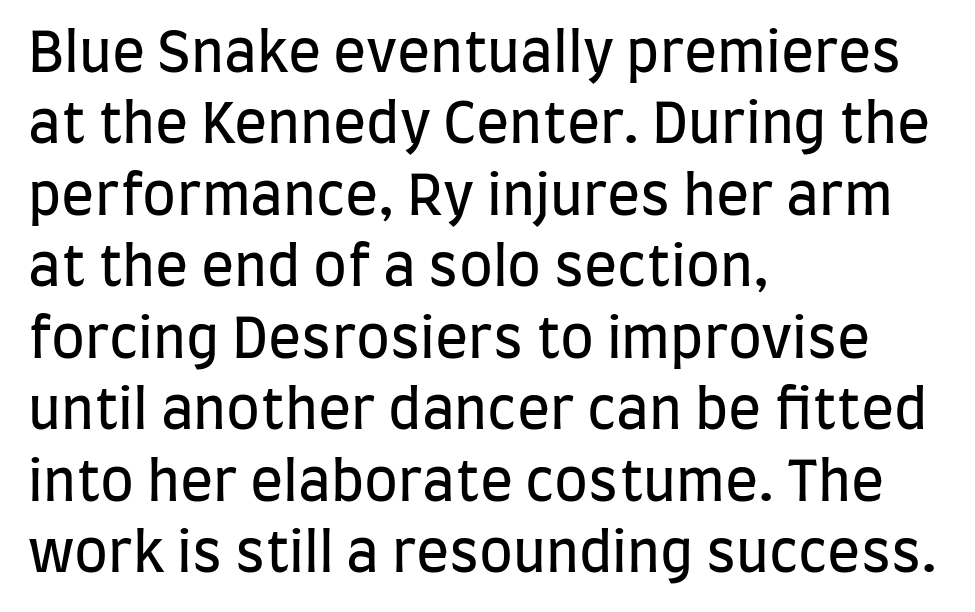
Q: Is the text bold? A: No.
Q: Is the text italic (slanted)? A: No, it is upright.
Q: Is the typeface a serif or a sans-serif typeface? A: Sans-serif.
Q: Is the text underlined? A: No.
Q: How is the paragraph aligned? A: Left-aligned.
Q: Is the spacing between letters normal or unusually wide? A: Normal.
Q: Is the spacing between lines tight, normal or loose? A: Normal.
Q: Width (condensed, normal, or wide)? A: Condensed.
Q: Stroke contrast? A: Low.
Q: x-height? A: Large.
Q: Monospaced? A: No.
